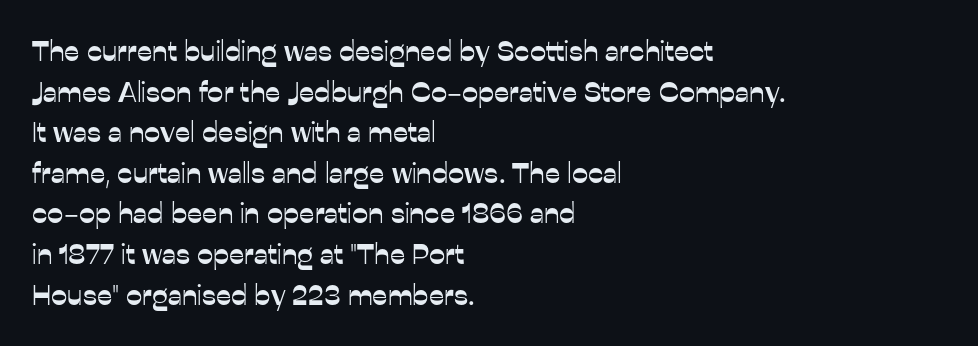
Casual observation: everything's shoved over to the left. Short note: letters normally spaced. Rule under the text: the space is simply empty. Reading down the column, the eye jumps a familiar distance to each next line. Note the varied advance widths — an 'i' is clearly narrower than an 'm'. This sample uses an upright cut, with every glyph sitting square on the baseline.
